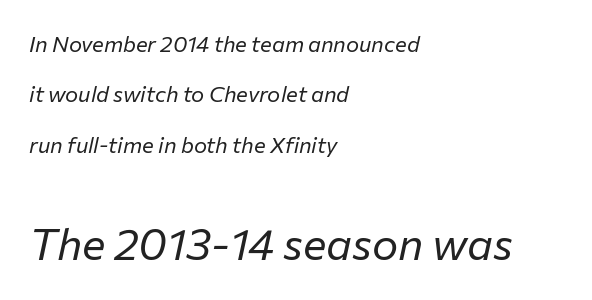
How are the letters spaced? Ordinarily, with no added tracking. A light-to-regular cut is what we see here. The passage shown is not underscored anywhere. The rendering enlarges the type as you move from the upper chunk to the lower. The passage shown leans; its letterforms are oblique. Proportional: the letters do not fall into vertical columns.
